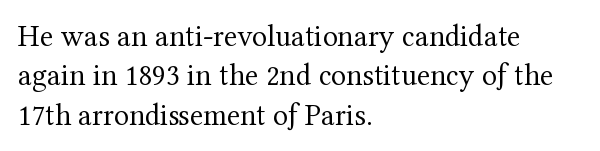
The image shows 31 px regular-weight serif type, upright; set left-aligned, normal line spacing (1.27x), normal letter spacing, not underlined; medium stroke contrast and a medium x-height.
